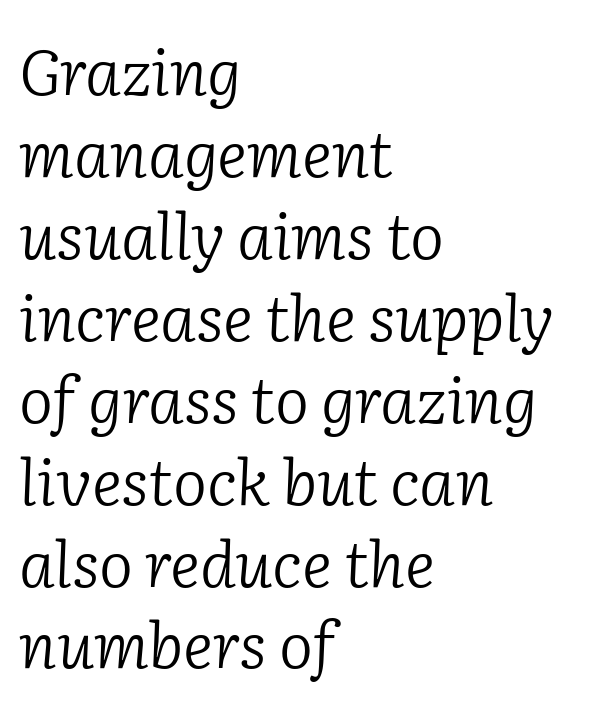
No chunkiness to these letters — they're not bold. Bare-footed words on every line. The type is set solid horizontally, with unmodified tracking. Regarding serifs, this sample has them. These lines stack with their left ends in a neat column.
